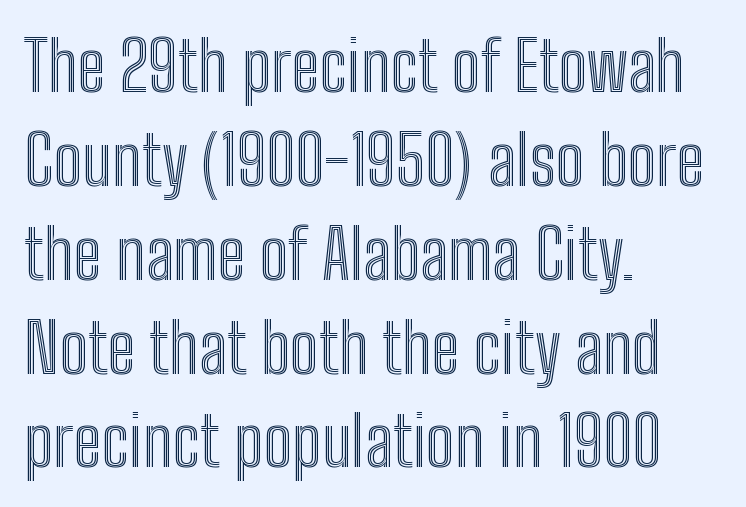
{"italic": "no", "width": "condensed", "x_height": "medium", "monospaced": "no", "underline": "no", "align": "left", "line_spacing": "normal", "line_spacing_ratio": 1.36, "letter_spacing": "normal", "letter_spacing_em": 0.0, "glyph_px": 69}
